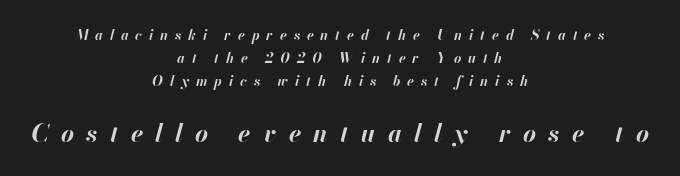
The gap between lines stays unmarked. Chunky letters — that's bold for sure. The block sitting lower on the canvas is the one with enlarged characters. The vertical gap from one line to the next is medium.
